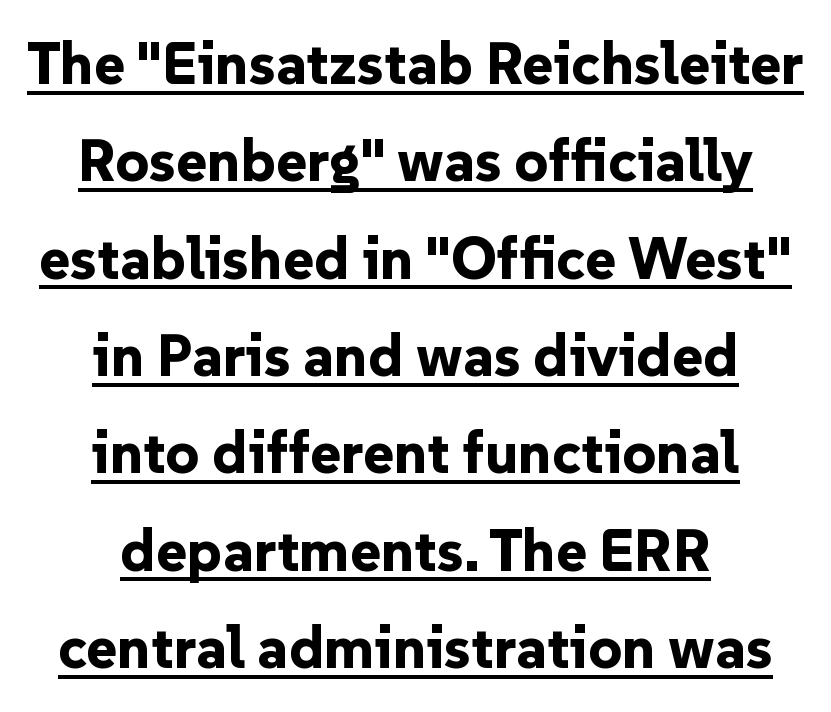
The image shows 59 px bold sans-serif type, upright; set centered, normal line spacing (1.65x), normal letter spacing, underlined; low stroke contrast and a medium x-height.
